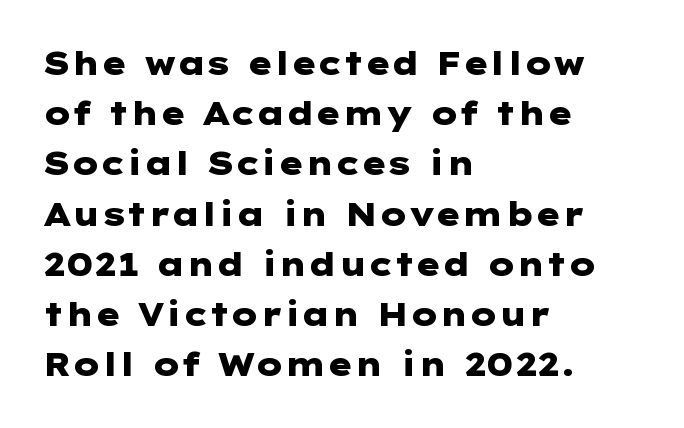
The image shows 32 px heavy, wide sans-serif type, upright; set left-aligned, normal line spacing (1.57x), normal letter spacing, not underlined; low stroke contrast and a medium x-height.
